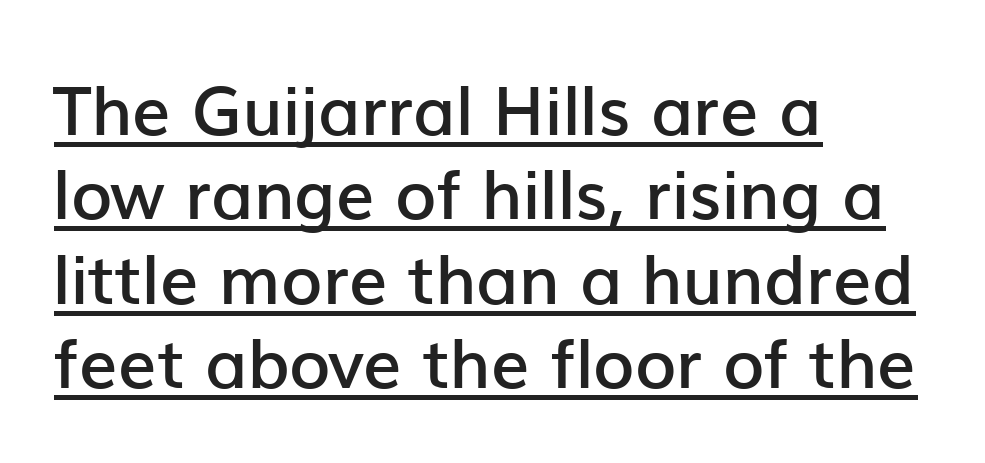
The image shows 68 px semibold sans-serif type, upright; set left-aligned, line spacing 1.24x, normal letter spacing, underlined; low stroke contrast and a medium x-height.
